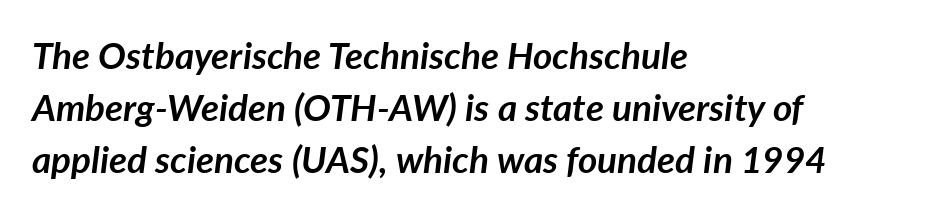
The image shows 37 px semibold type, italic (leaning right); set left-aligned, normal line spacing (1.4x), normal letter spacing, not underlined; low stroke contrast and a medium x-height.
